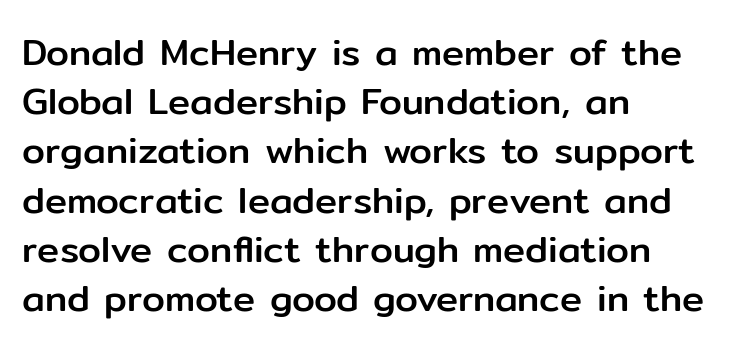
{"serif": "no", "italic": "no", "width": "normal", "stroke_contrast": "low", "x_height": "medium", "monospaced": "no", "underline": "no", "align": "left", "line_spacing": "normal", "line_spacing_ratio": 1.33, "letter_spacing": "normal", "letter_spacing_em": 0.0, "glyph_px": 37}
